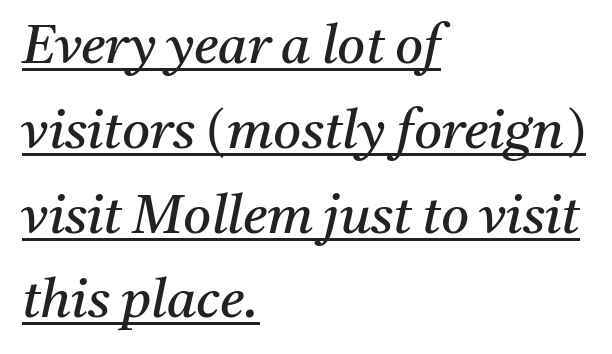
The image shows 54 px regular-weight serif type, italic (leaning right); set left-aligned, normal line spacing (1.57x), normal letter spacing, underlined; medium stroke contrast and a medium x-height.
